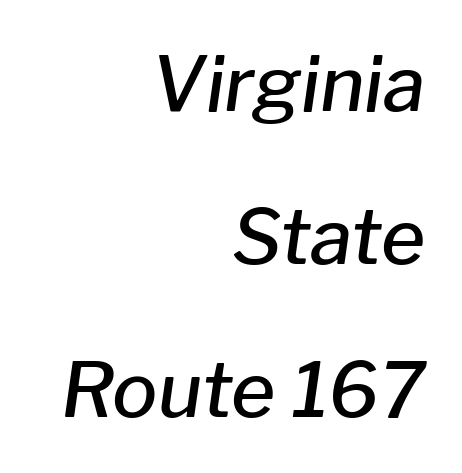
The image shows 76 px semibold type, italic (leaning right); set right-aligned, loose line spacing (2.01x), normal letter spacing, not underlined; low stroke contrast and a medium x-height.
